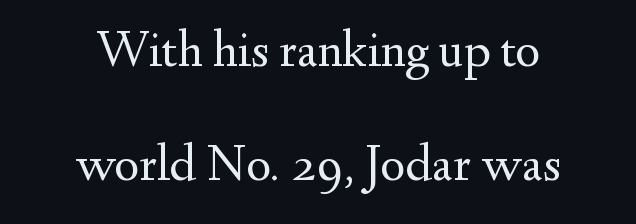
The image shows 53 px regular-weight serif type, upright; set centered, loose line spacing (2.16x), normal letter spacing, not underlined; medium stroke contrast and a small x-height.
